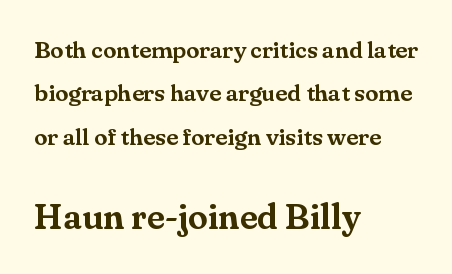
{"serif": "yes", "italic": "no", "width": "normal", "stroke_contrast": "medium", "x_height": "small", "monospaced": "no", "underline": "no", "align": "left", "line_spacing_ratio": 1.81, "letter_spacing": "normal", "letter_spacing_em": 0.0, "larger_block": "second", "size_ratio": 1.5, "glyph_px": 36}
